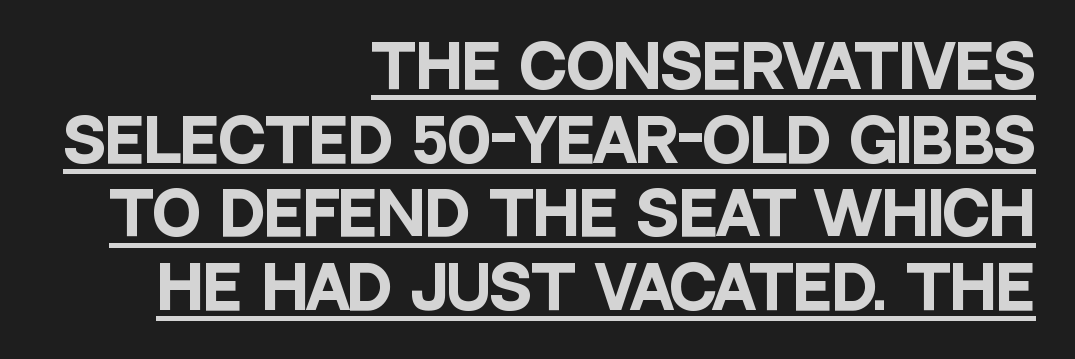
The type family on display is of the sans-serif kind. Beneath each row of characters lies a ruled line. Characters remain perfectly vertical along every line. As a designer I'd log this as weight 700, bold. No extra tracking has been applied to these lines. Honestly, the row spacing looks completely unremarkable.
